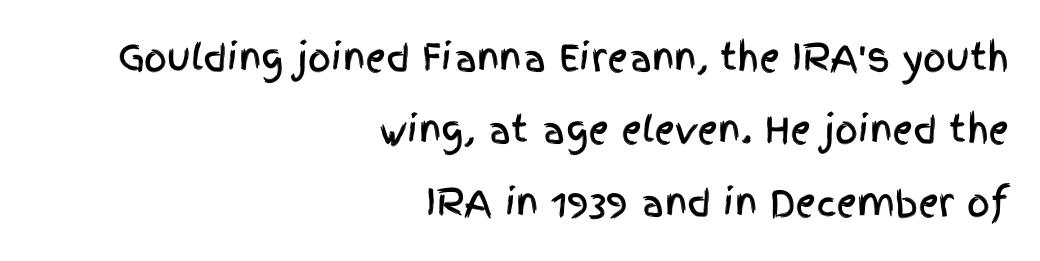
{"serif": "no", "italic": "no", "width": "condensed", "x_height": "large", "monospaced": "no", "underline": "no", "align": "right", "line_spacing": "loose", "line_spacing_ratio": 2.01, "letter_spacing": "normal", "letter_spacing_em": 0.0, "glyph_px": 36}
